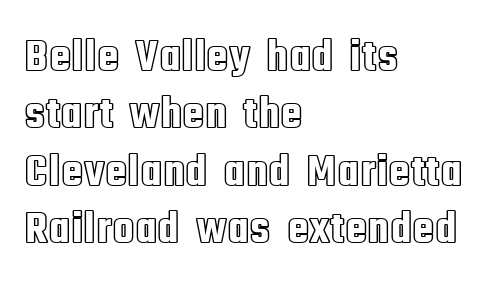
The image shows 46 px condensed type, upright; set left-aligned, normal line spacing (1.25x), normal letter spacing, not underlined; a large x-height.
